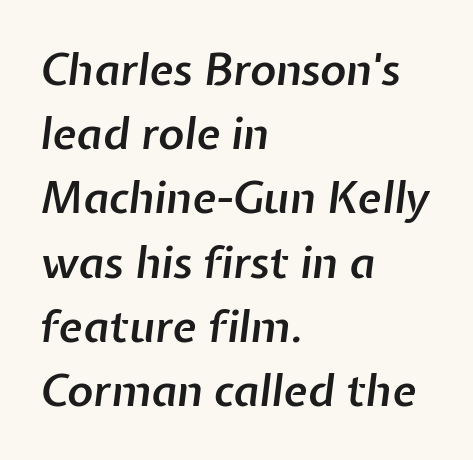
Q: Is the text bold? A: Semi-bold.
Q: Is the text italic (slanted)? A: Yes, it leans right by about 7 degrees.
Q: Is the text underlined? A: No.
Q: How is the paragraph aligned? A: Left-aligned.
Q: Is the spacing between letters normal or unusually wide? A: Normal.
Q: Is the spacing between lines tight, normal or loose? A: Normal.
Q: Width (condensed, normal, or wide)? A: Normal.
Q: Stroke contrast? A: Low.
Q: x-height? A: Medium.
Q: Monospaced? A: No.
